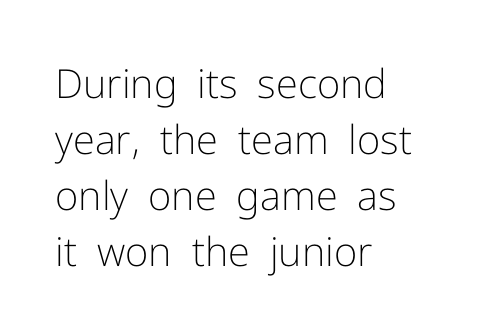
The image shows 40 px light sans-serif type, upright; set left-aligned, normal line spacing (1.4x), normal letter spacing, not underlined; low stroke contrast and a medium x-height.
